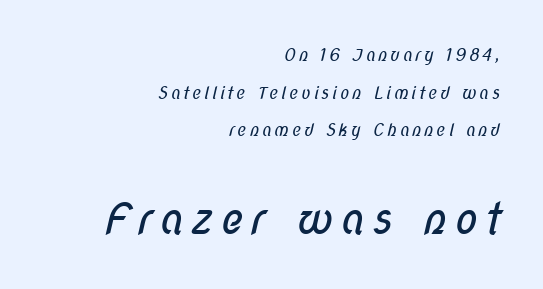
Q: Is the text bold? A: No.
Q: Is the typeface a serif or a sans-serif typeface? A: Sans-serif.
Q: Is the text underlined? A: No.
Q: How is the paragraph aligned? A: Right-aligned.
Q: Is the spacing between lines tight, normal or loose? A: Loose.
Q: Which block of text is set in a larger size, the first (top) or the second (bottom)? A: The second (bottom) one.
Q: Width (condensed, normal, or wide)? A: Condensed.
Q: Stroke contrast? A: Low.
Q: x-height? A: Medium.
Q: Monospaced? A: No.
